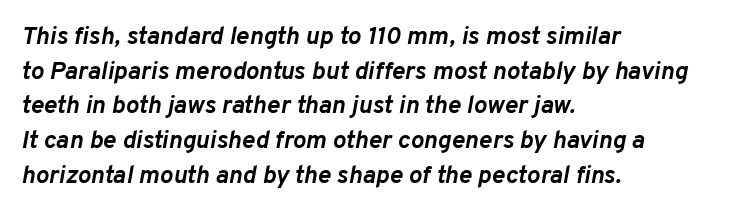
Q: Is the text bold? A: Yes.
Q: Is the text italic (slanted)? A: Yes, it leans right by about 10 degrees.
Q: Is the text underlined? A: No.
Q: How is the paragraph aligned? A: Left-aligned.
Q: Is the spacing between letters normal or unusually wide? A: Normal.
Q: Is the spacing between lines tight, normal or loose? A: Normal.
